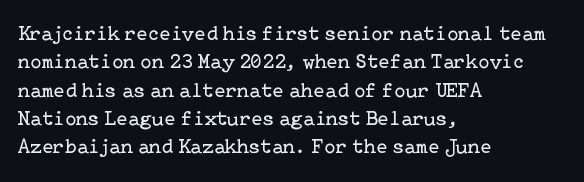
Evenly set lines give the paragraph a standard silhouette. Students, note that the glyphs here touch the page at normal intervals. In terms of posture, this sample is upright. Typeset ragged right — the left edge is the straight one.
